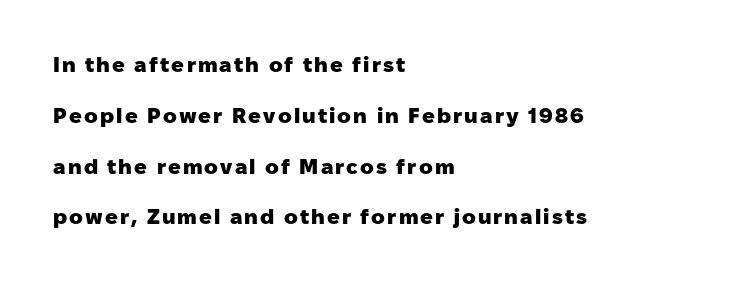
The image shows 21 px bold type, upright; set left-aligned, loose line spacing (2.42x), not underlined.
